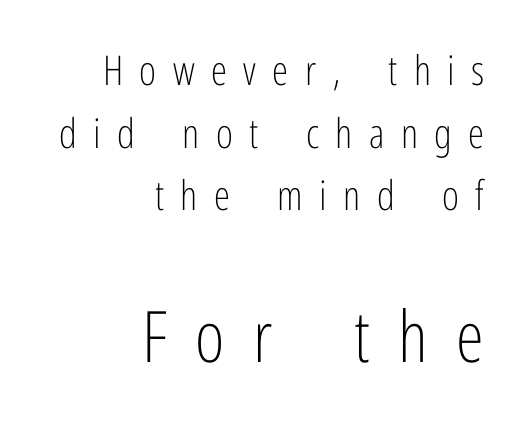
The image shows 71 px light, condensed sans-serif type, upright; set right-aligned, normal line spacing (1.53x), unusually wide letter spacing (+0.4 em), not underlined; the second (bottom) block is 1.73x larger; low stroke contrast and a medium x-height.
